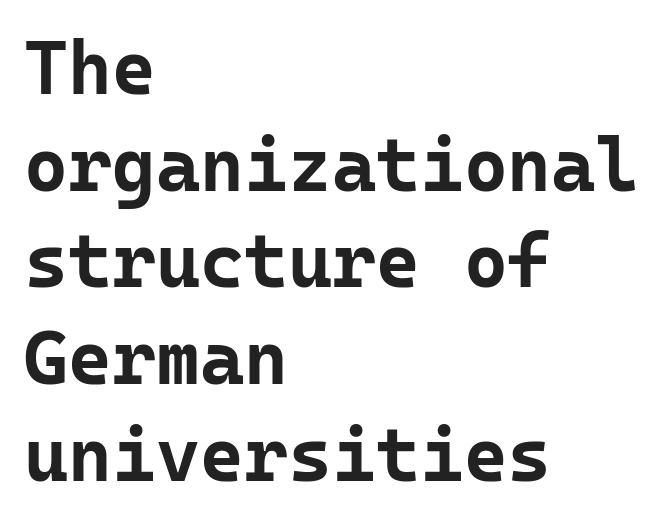
The image shows 75 px bold sans-serif type, upright, monospaced; set left-aligned, normal line spacing (1.29x), normal letter spacing, not underlined; low stroke contrast and a medium x-height.
